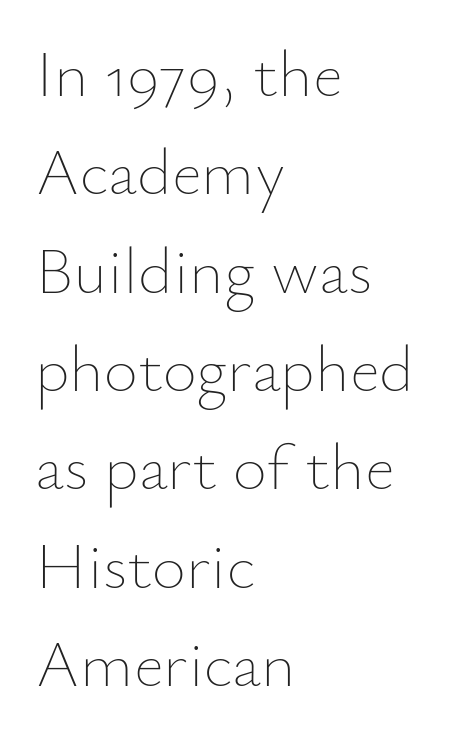
{"italic": "no", "bold": "no", "weight": "thin", "width": "normal", "stroke_contrast": "low", "x_height": "small", "monospaced": "no", "underline": "no", "align": "left", "line_spacing": "normal", "line_spacing_ratio": 1.49, "letter_spacing": "normal", "letter_spacing_em": 0.0, "glyph_px": 66}
